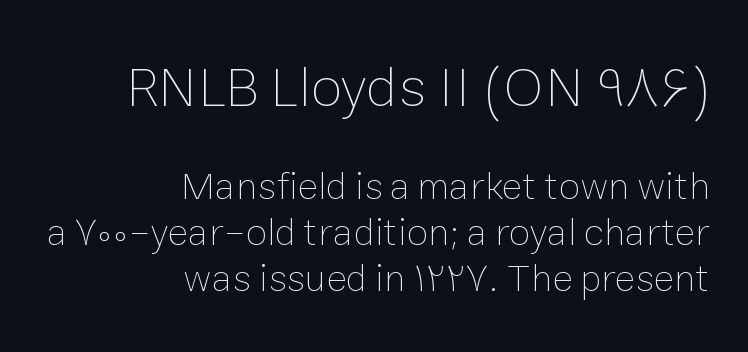
{"italic": "no", "bold": "no", "weight": "thin", "width": "normal", "stroke_contrast": "low", "x_height": "medium", "monospaced": "no", "underline": "no", "align": "right", "line_spacing_ratio": 1.18, "letter_spacing": "normal", "letter_spacing_em": 0.0, "larger_block": "first", "size_ratio": 1.49, "glyph_px": 58}
